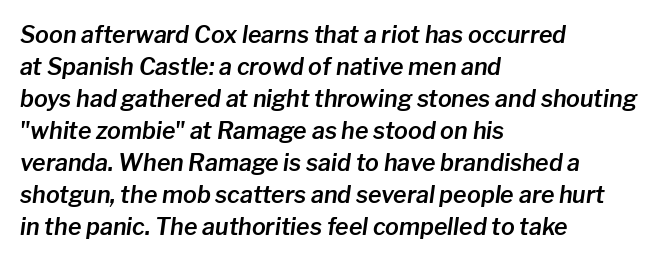
Q: Is the text italic (slanted)? A: Yes, it leans right by about 8 degrees.
Q: Is the text underlined? A: No.
Q: How is the paragraph aligned? A: Left-aligned.
Q: Is the spacing between letters normal or unusually wide? A: Normal.
Q: Is the spacing between lines tight, normal or loose? A: Normal.
